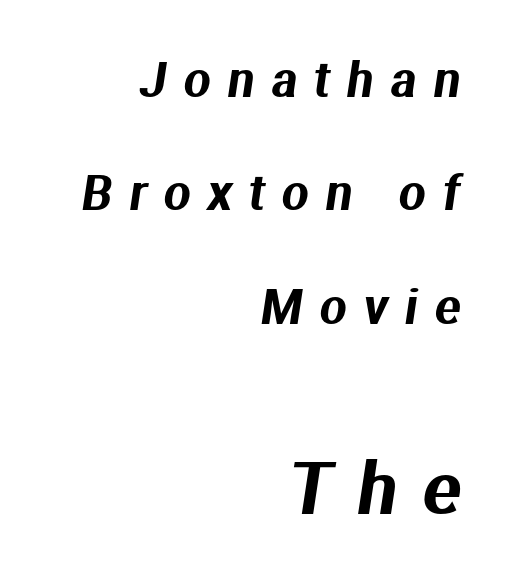
{"serif": "no", "width": "normal", "stroke_contrast": "medium", "x_height": "medium", "monospaced": "no", "underline": "no", "align": "right", "line_spacing": "loose", "line_spacing_ratio": 2.41, "letter_spacing": "wide", "letter_spacing_em": 0.37, "larger_block": "second", "size_ratio": 1.49, "glyph_px": 70}
